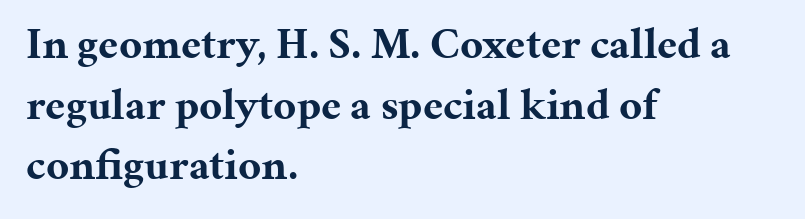
The image shows 44 px bold serif type, upright; set left-aligned, normal line spacing (1.38x), normal letter spacing, not underlined; medium stroke contrast and a medium x-height.
